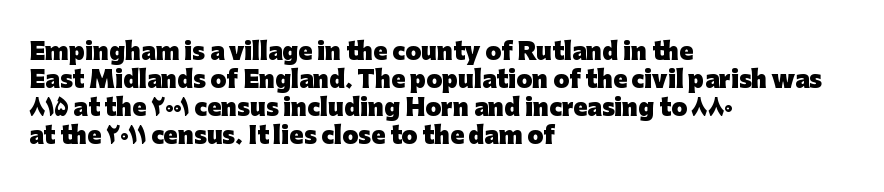
Look at the stroke-to-counter ratio: heavy, a bold. Ordinary non-slanted type is in use. The baseline area is clear. The setting favours the left margin, as ordinary paragraphs usually do. Look at the tracking — it's just the regular setting, nothing added.
